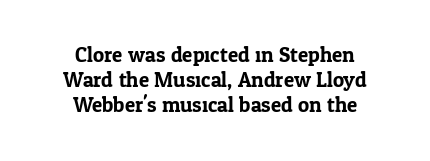
The lettering holds an erect, upright posture throughout. This rendering features lettering with no underline. Letter spacing: default. Leftover space on each line is divided equally before and after the words.
